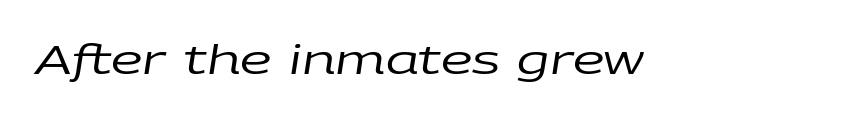
{"italic": "yes", "lean": "right", "slant_degrees": 9, "bold": "no", "weight": "regular", "width": "wide", "stroke_contrast": "low", "x_height": "large", "monospaced": "no", "underline": "no", "letter_spacing": "normal", "letter_spacing_em": 0.0, "glyph_px": 40}
